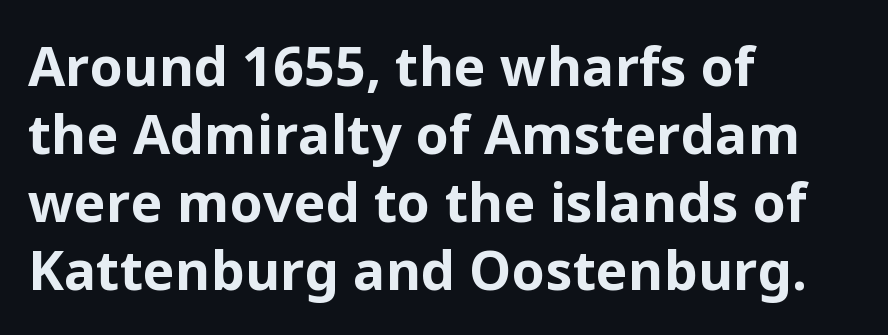
The image shows 54 px bold sans-serif type, upright; set left-aligned, normal line spacing (1.26x), normal letter spacing, not underlined; low stroke contrast and a medium x-height.
